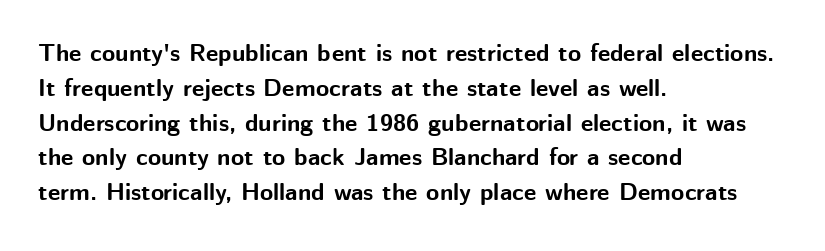
{"italic": "no", "bold": "yes", "underline": "no", "align": "left", "line_spacing": "normal", "line_spacing_ratio": 1.45, "letter_spacing": "normal", "letter_spacing_em": 0.0, "glyph_px": 24}
